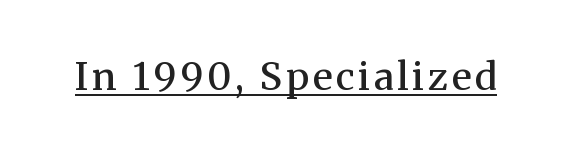
These lines are rendered in a variable-pitch font. This rendering employs a face with finishing strokes, i.e., a serif. No italicization has been applied; the sample stays upright. The passage shown is underscored from start to finish. The face used here is a semibold: visibly heavier than regular, lighter than bold.
